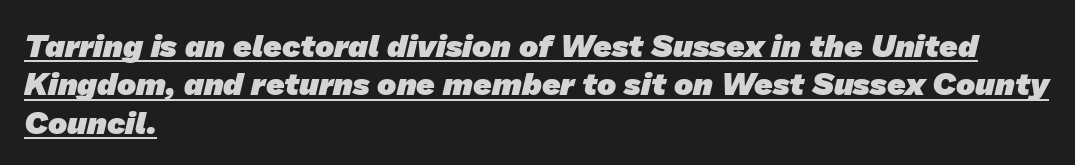
Q: Is the text bold? A: Yes.
Q: Is the typeface a serif or a sans-serif typeface? A: Sans-serif.
Q: Is the text underlined? A: Yes.
Q: How is the paragraph aligned? A: Left-aligned.
Q: Is the spacing between letters normal or unusually wide? A: Normal.
Q: Width (condensed, normal, or wide)? A: Normal.
Q: Stroke contrast? A: Low.
Q: x-height? A: Medium.
Q: Monospaced? A: No.
